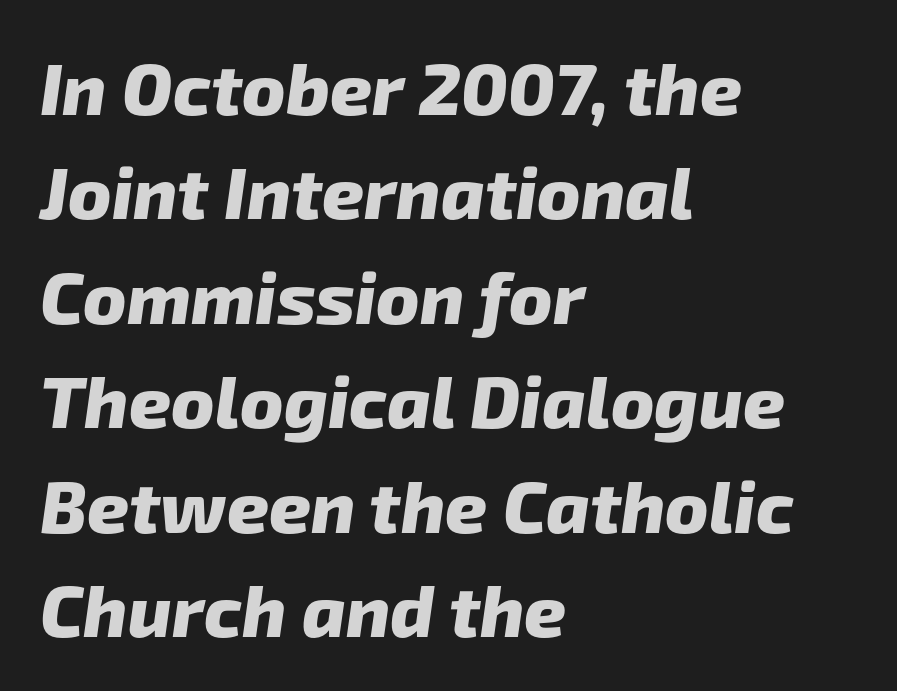
The image shows 73 px heavy sans-serif type; set left-aligned, normal line spacing (1.43x), normal letter spacing, not underlined; low stroke contrast and a medium x-height.
